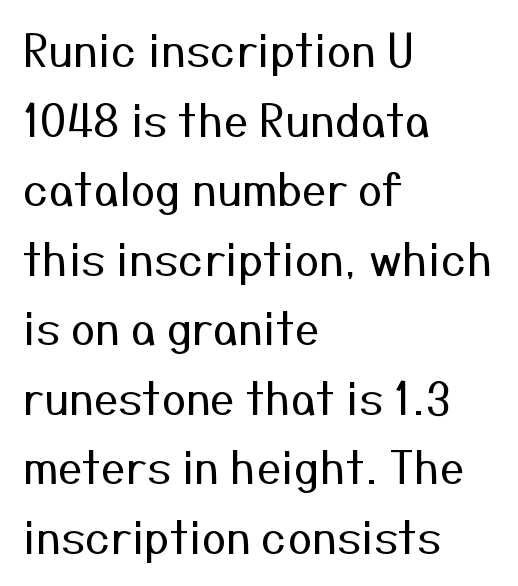
The image shows 44 px regular-weight sans-serif type, upright; set left-aligned, normal line spacing (1.58x), normal letter spacing, not underlined; medium stroke contrast and a medium x-height.
